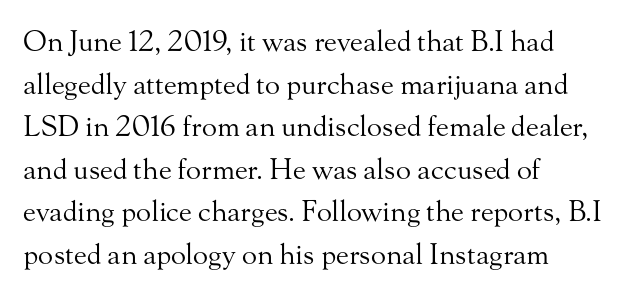
This is roman type, the default non-slanted kind. The letterforms sit at book weight or below. Reading down the column, the eye jumps a familiar distance to each next line. The rendering anchors every line to the left-hand side.
